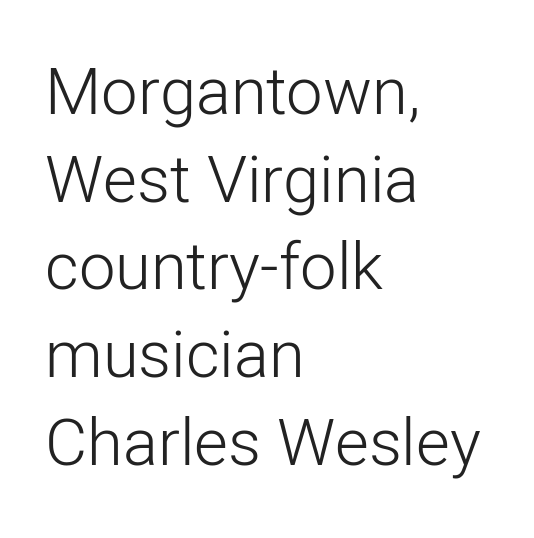
The typography opts for an upright posture over an oblique one. If you measured baseline to baseline, you'd find a middling distance. Type style note: lacks serifs. The face used here is proportionally spaced, like ordinary book or web type. The zone under the glyphs is completely vacant.
